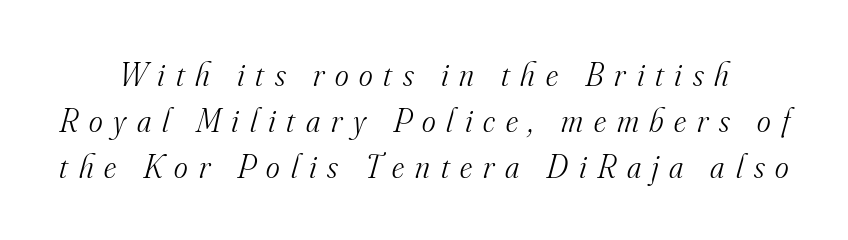
Weight: regular or lighter. Leading: standard. The rendering inserts visible extra space after every character. The typography opts for an oblique posture over an upright one. Looks like regular typesetting: each glyph gets only the width it needs. This rendering features lettering with no underline.
